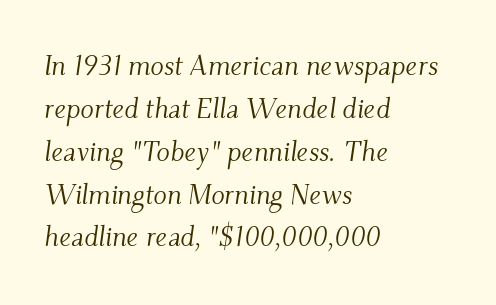
{"serif": "yes", "italic": "yes", "lean": "right", "slant_degrees": 9, "bold": "no", "weight": "light", "width": "normal", "stroke_contrast": "medium", "x_height": "small", "monospaced": "no", "underline": "no", "align": "left", "line_spacing": "normal", "line_spacing_ratio": 1.53, "letter_spacing": "normal", "letter_spacing_em": 0.0, "glyph_px": 28}
